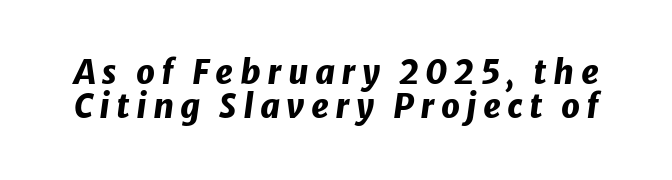
{"italic": "yes", "lean": "right", "slant_degrees": 8, "bold": "yes", "weight": "heavy", "width": "normal", "stroke_contrast": "low", "x_height": "medium", "monospaced": "no", "underline": "no", "line_spacing": "tight", "line_spacing_ratio": 1.04, "glyph_px": 33}
